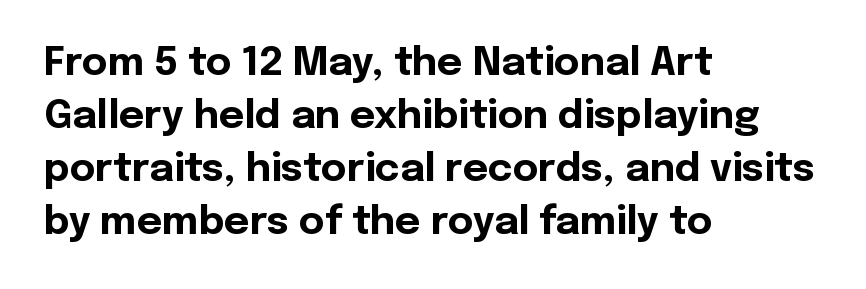
Quick note: underline off. Horizontally, the lines are justified to the leading edge only. Caption: bold face, heavy strokes. When letters stand straight like this, we call the style roman or upright. What stands out about the letter spacing? Nothing — it is the standard amount. Nope, no serifs anywhere on these letters.
